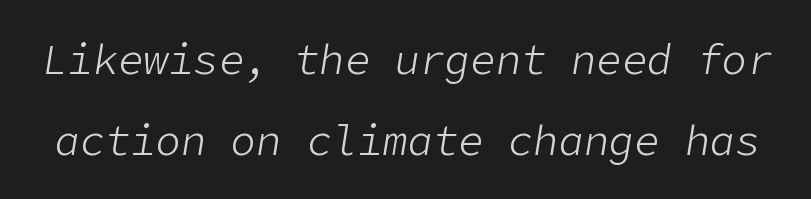
The image shows 42 px light type, italic (leaning right); set loose line spacing (1.92x), normal letter spacing, not underlined; low stroke contrast and a medium x-height.
